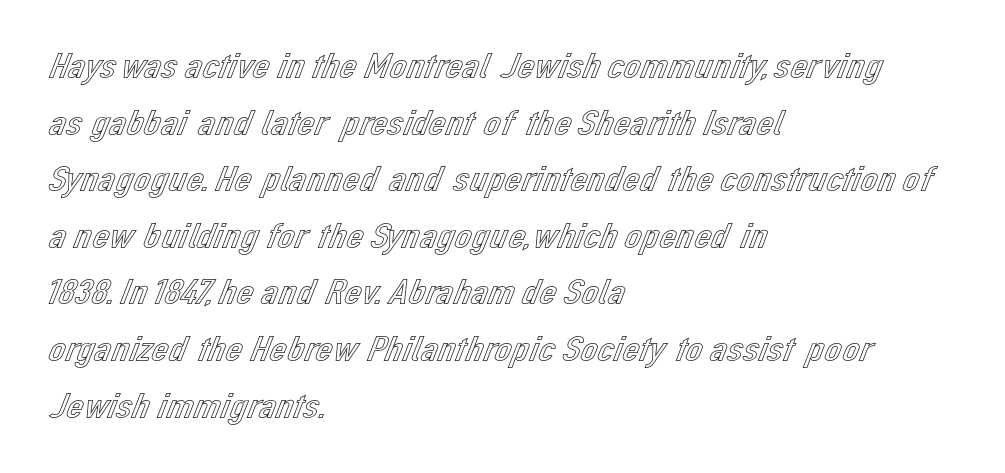
{"width": "normal", "x_height": "medium", "monospaced": "no", "underline": "no", "align": "left", "line_spacing": "normal", "line_spacing_ratio": 1.49, "letter_spacing": "normal", "letter_spacing_em": 0.0, "glyph_px": 38}
